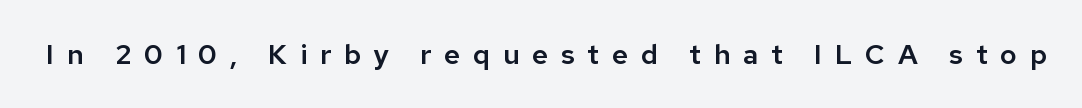
The image shows 28 px sans-serif type, upright; set unusually wide letter spacing (+0.45 em), not underlined; low stroke contrast and a medium x-height.
